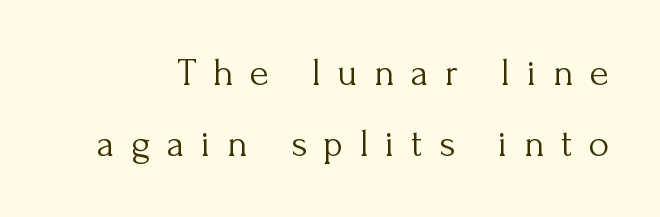
This rendering employs a face with finishing strokes, i.e., a serif. The line texture is sparse and dotted thanks to wide tracking. The area under the type is left untouched. Do the letters lean? They stand straight.
